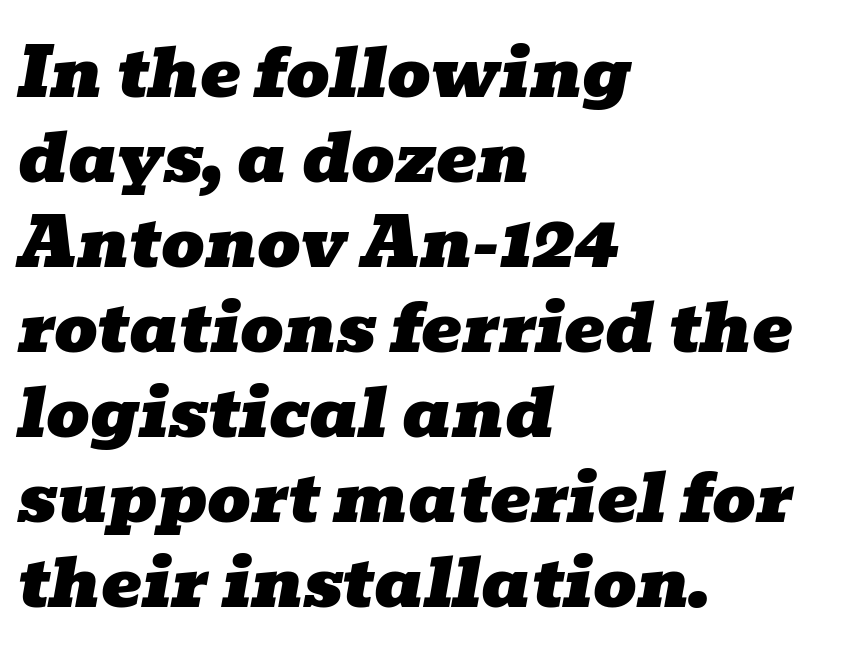
Is this a sans? No — the strokes have serifs. The axis of the letterforms is tilted away from vertical. The passage shown is typed in a proportional face where columns would drift. Quick note: interline space is typical. Check the space under the baseline: it is left empty.
